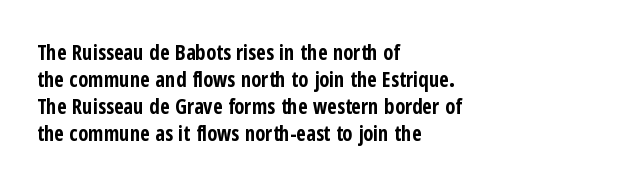
The image shows 21 px bold type, upright; set left-aligned, normal line spacing (1.28x), normal letter spacing, not underlined.
